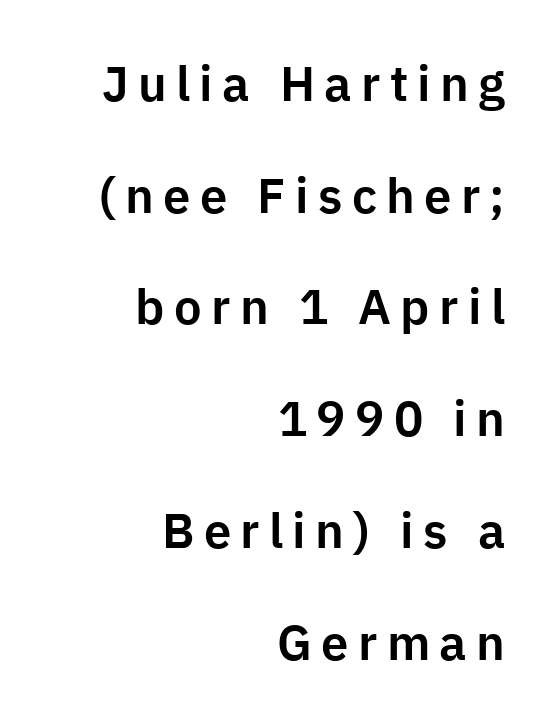
The image shows 49 px sans-serif type, upright; set right-aligned, loose line spacing (2.28x), not underlined; low stroke contrast and a medium x-height.
